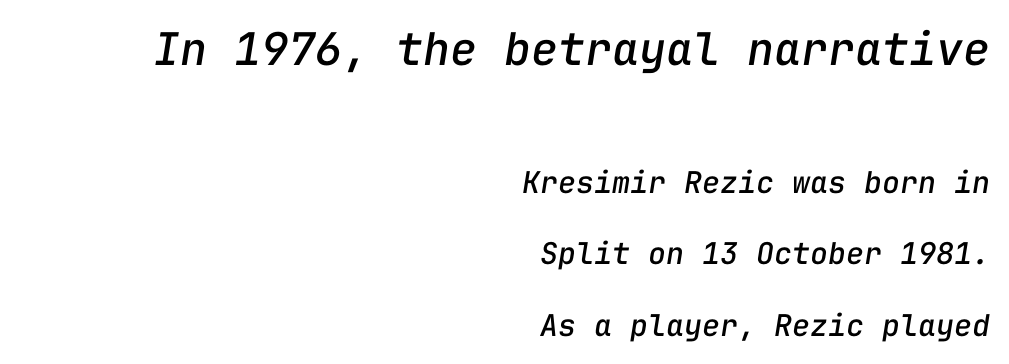
{"italic": "yes", "lean": "right", "slant_degrees": 9, "width": "normal", "stroke_contrast": "low", "x_height": "medium", "monospaced": "yes", "underline": "no", "align": "right", "line_spacing": "loose", "line_spacing_ratio": 2.38, "letter_spacing": "normal", "letter_spacing_em": 0.0, "larger_block": "first", "size_ratio": 1.5, "glyph_px": 45}
